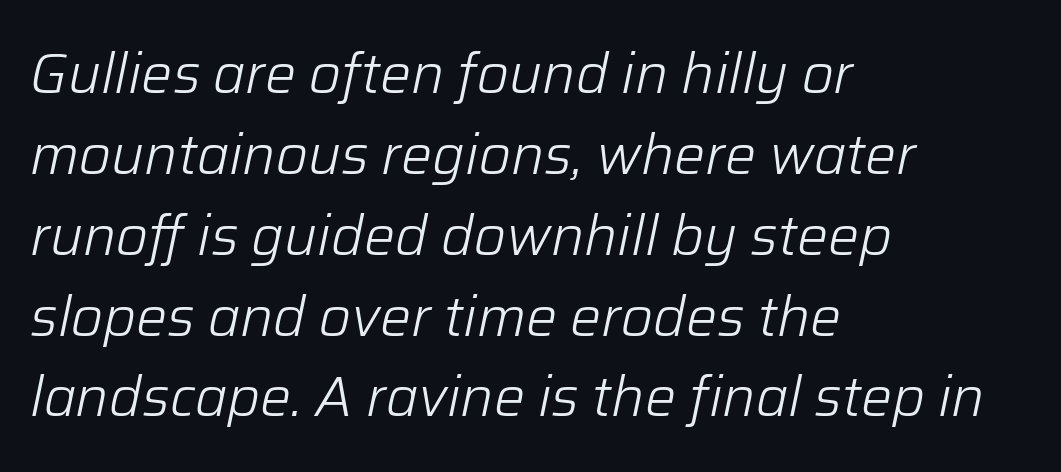
Q: Is the text bold? A: No.
Q: Is the text italic (slanted)? A: Yes, it leans right by about 12 degrees.
Q: Is the text underlined? A: No.
Q: How is the paragraph aligned? A: Left-aligned.
Q: Is the spacing between letters normal or unusually wide? A: Normal.
Q: Is the spacing between lines tight, normal or loose? A: Normal.
Q: Width (condensed, normal, or wide)? A: Normal.
Q: Stroke contrast? A: Low.
Q: x-height? A: Medium.
Q: Monospaced? A: No.
